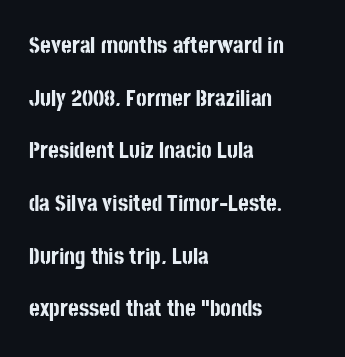
Standard letterfit; no display-style spreading of the glyphs. A typesetter would call this leading open, well beyond the default. Notice how thick the strokes are: this is what a full bold looks like. Ordinary non-slanted type is in use.
